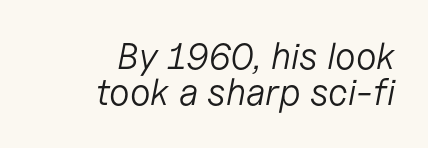
The image shows 37 px light type, italic (leaning right); set right-aligned, tight line spacing (0.98x), normal letter spacing, not underlined; low stroke contrast and a medium x-height.
